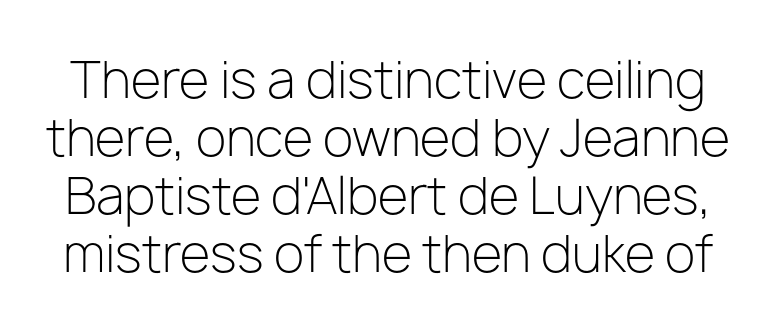
{"serif": "no", "italic": "no", "bold": "no", "weight": "light", "width": "normal", "stroke_contrast": "low", "x_height": "medium", "monospaced": "no", "underline": "no", "line_spacing_ratio": 1.16, "letter_spacing": "normal", "letter_spacing_em": 0.0, "glyph_px": 50}
